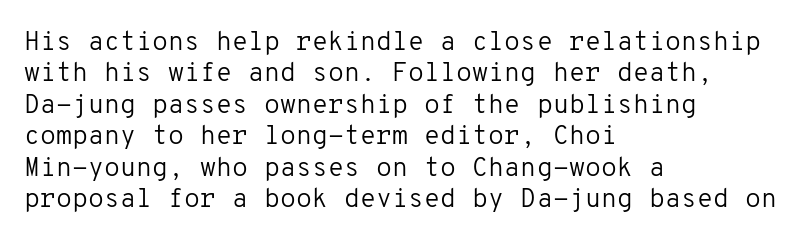
The image shows 26 px text type, upright; set left-aligned, line spacing 1.21x, normal letter spacing, not underlined.
